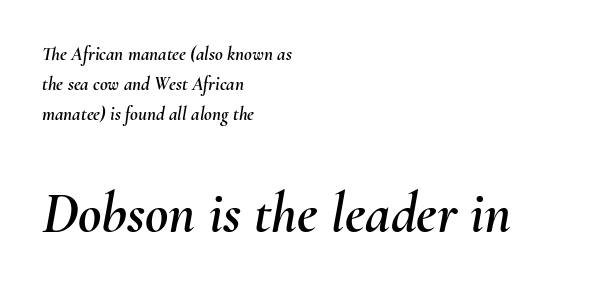
The image shows 57 px text type, italic (leaning right); set left-aligned, normal line spacing (1.58x), normal letter spacing, not underlined; the second (bottom) block is 3.0x larger; medium stroke contrast and a small x-height.
